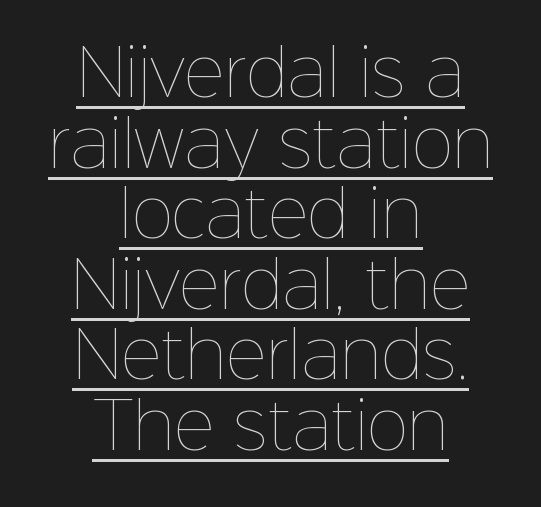
Q: Is the text bold? A: No.
Q: Is the text italic (slanted)? A: No, it is upright.
Q: Is the text underlined? A: Yes.
Q: How is the paragraph aligned? A: Centered.
Q: Is the spacing between letters normal or unusually wide? A: Normal.
Q: Is the spacing between lines tight, normal or loose? A: Tight.
Q: Width (condensed, normal, or wide)? A: Normal.
Q: Stroke contrast? A: Low.
Q: x-height? A: Medium.
Q: Monospaced? A: No.
